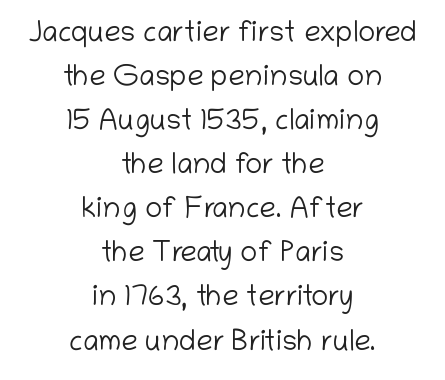
The image shows 29 px light sans-serif type, upright; set centered, normal line spacing (1.52x), normal letter spacing, not underlined; low stroke contrast and a medium x-height.
